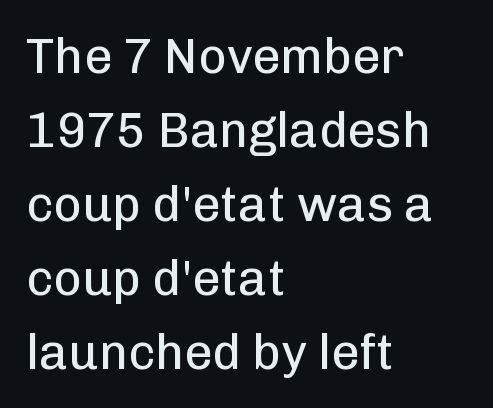
{"serif": "no", "italic": "no", "bold": "no", "weight": "regular", "width": "normal", "stroke_contrast": "low", "x_height": "medium", "monospaced": "no", "underline": "no", "align": "left", "line_spacing": "normal", "line_spacing_ratio": 1.51, "letter_spacing": "normal", "letter_spacing_em": 0.0, "glyph_px": 49}
